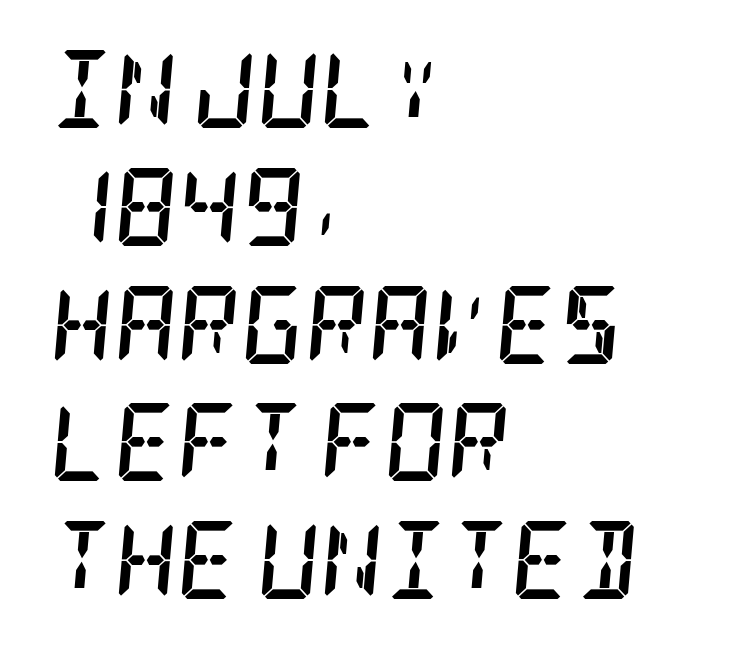
Q: Is the text bold? A: Yes.
Q: Is the text italic (slanted)? A: Yes, it leans right by about 5 degrees.
Q: Is the typeface a serif or a sans-serif typeface? A: Serif.
Q: Is the text underlined? A: No.
Q: How is the paragraph aligned? A: Left-aligned.
Q: Is the spacing between letters normal or unusually wide? A: Normal.
Q: Is the spacing between lines tight, normal or loose? A: Normal.
Q: Width (condensed, normal, or wide)? A: Condensed.
Q: Stroke contrast? A: Low.
Q: x-height? A: Large.
